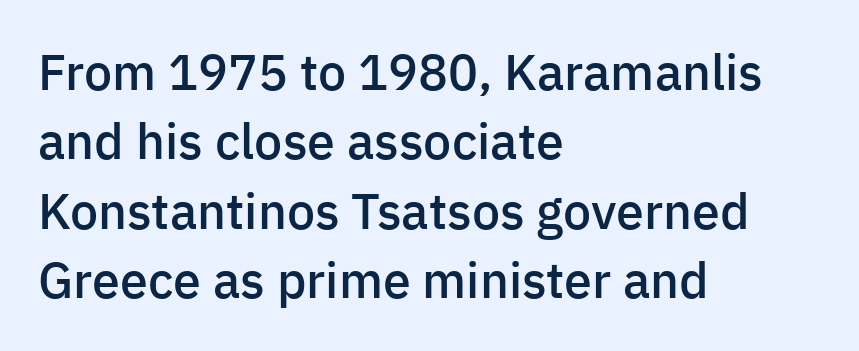
{"serif": "no", "italic": "no", "bold": "semi", "weight": "semibold", "width": "normal", "stroke_contrast": "low", "x_height": "medium", "monospaced": "no", "underline": "no", "align": "left", "line_spacing": "normal", "line_spacing_ratio": 1.39, "letter_spacing": "normal", "letter_spacing_em": 0.0, "glyph_px": 50}
